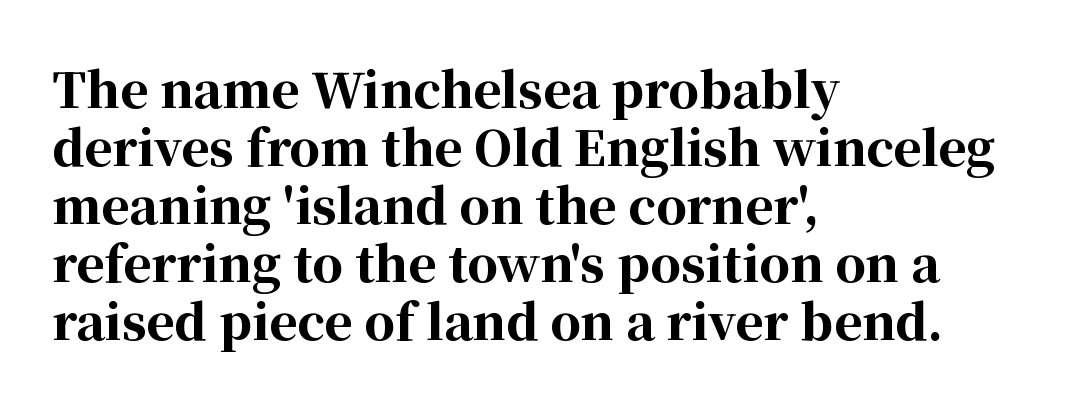
{"serif": "yes", "italic": "no", "bold": "yes", "weight": "bold", "width": "normal", "stroke_contrast": "high", "x_height": "medium", "monospaced": "no", "underline": "no", "align": "left", "line_spacing_ratio": 1.21, "letter_spacing": "normal", "letter_spacing_em": 0.0, "glyph_px": 48}
